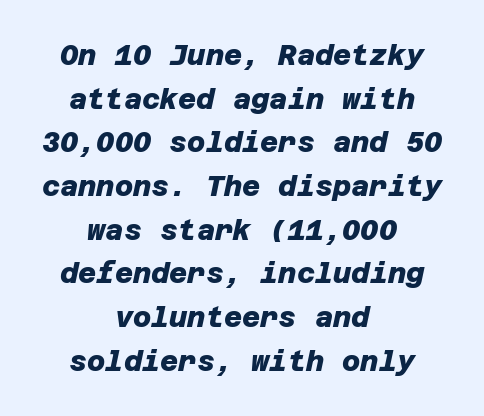
Glance below the letters and you will spot only blank space. Here the glyphs are tracked normally, forming tight word shapes. The characters display no serif detailing; their extremities are plain. A centered setting, common on invitations and titles, is used for this passage.
